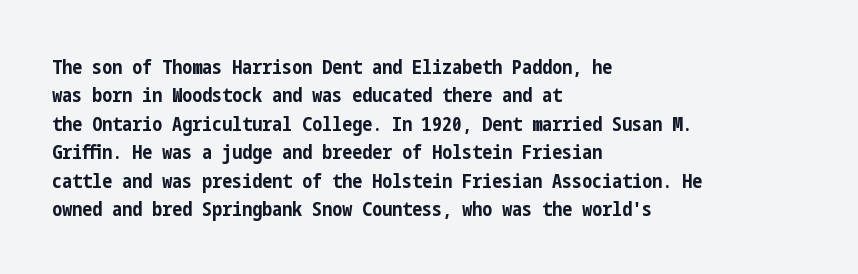
Q: Is the text bold? A: Yes.
Q: Is the text italic (slanted)? A: No, it is upright.
Q: Is the text underlined? A: No.
Q: How is the paragraph aligned? A: Left-aligned.
Q: Is the spacing between letters normal or unusually wide? A: Normal.
Q: Is the spacing between lines tight, normal or loose? A: Normal.
